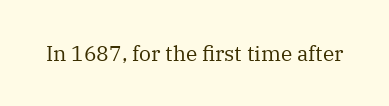
{"italic": "no", "bold": "no", "underline": "no", "letter_spacing": "normal", "letter_spacing_em": 0.0, "glyph_px": 21}
